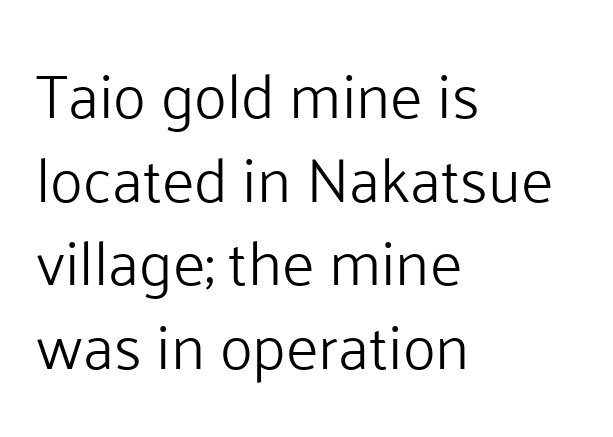
{"serif": "no", "italic": "no", "bold": "no", "weight": "light", "width": "normal", "stroke_contrast": "low", "x_height": "medium", "monospaced": "no", "underline": "no", "align": "left", "line_spacing": "normal", "line_spacing_ratio": 1.35, "letter_spacing": "normal", "letter_spacing_em": 0.0, "glyph_px": 62}
